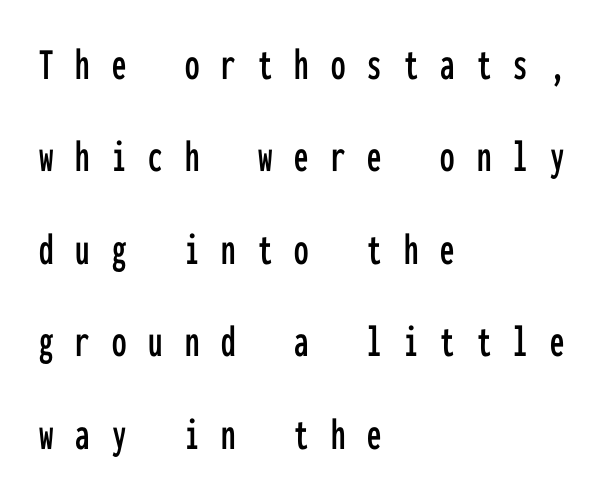
Q: Is the text italic (slanted)? A: No, it is upright.
Q: Is the typeface a serif or a sans-serif typeface? A: Sans-serif.
Q: Is the text underlined? A: No.
Q: How is the paragraph aligned? A: Left-aligned.
Q: Is the spacing between letters normal or unusually wide? A: Unusually wide.
Q: Is the spacing between lines tight, normal or loose? A: Loose.
Q: Width (condensed, normal, or wide)? A: Condensed.
Q: Stroke contrast? A: Low.
Q: x-height? A: Medium.
Q: Monospaced? A: Yes.
